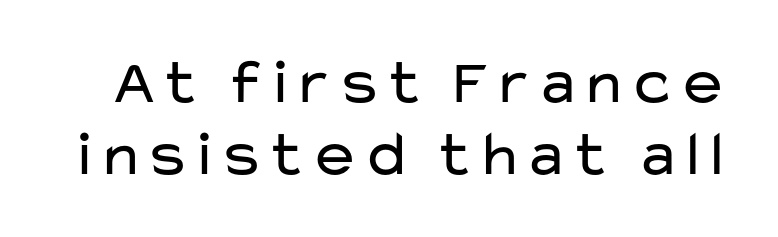
The typeface chosen for these lines omits serifs. Characters follow at the spacing the type designer built in. Quick note: underline off. The lines are packed closely together with very little leading. Spacing verdict: proportional, widths tailored to each character. Weight: in the light-to-regular range.
